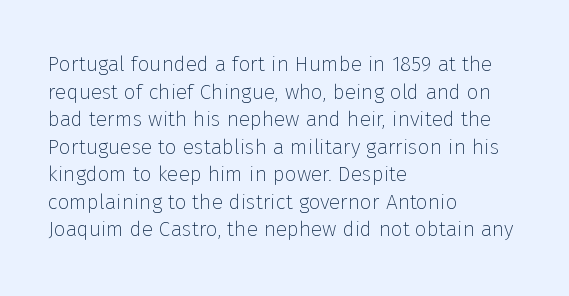
Teacher's note: observe the even left margin — that is flush-left alignment. The line texture is even and compact thanks to regular tracking. The lettering stays uniformly vertical, giving the passage a roman look. The baseline area is clear.
